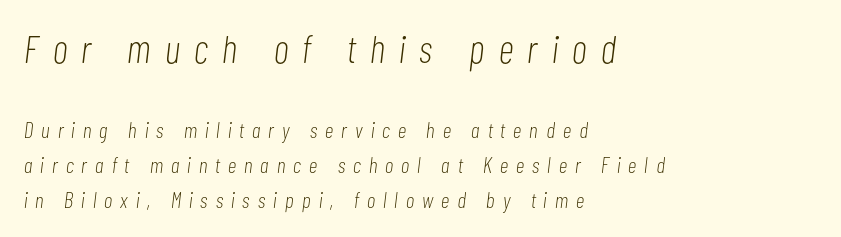
Q: Is the text bold? A: No.
Q: Is the text italic (slanted)? A: Yes, it leans right by about 7 degrees.
Q: Is the text underlined? A: No.
Q: How is the paragraph aligned? A: Left-aligned.
Q: Is the spacing between letters normal or unusually wide? A: Unusually wide.
Q: Is the spacing between lines tight, normal or loose? A: Normal.
Q: Which block of text is set in a larger size, the first (top) or the second (bottom)? A: The first (top) one.
Q: Width (condensed, normal, or wide)? A: Condensed.
Q: Stroke contrast? A: Low.
Q: x-height? A: Medium.
Q: Monospaced? A: No.
